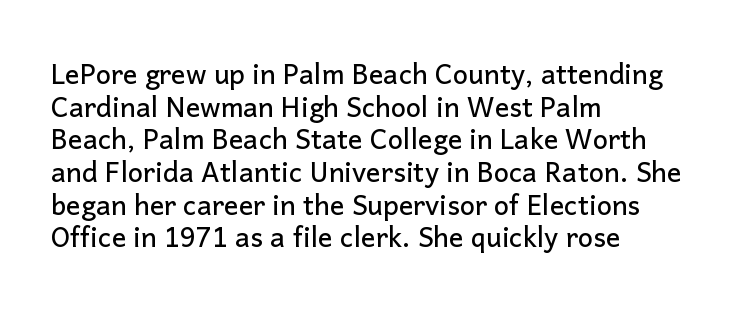
The image shows 27 px text type, upright; set left-aligned, line spacing 1.21x, normal letter spacing, not underlined.
